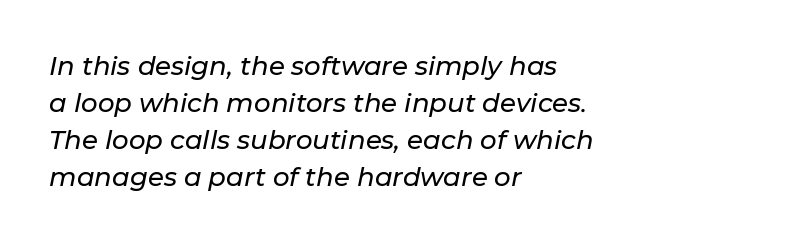
{"italic": "yes", "lean": "right", "slant_degrees": 11, "underline": "no", "align": "left", "line_spacing": "normal", "line_spacing_ratio": 1.42, "letter_spacing": "normal", "letter_spacing_em": 0.0, "glyph_px": 26}
